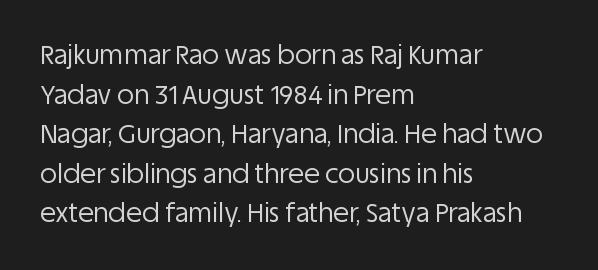
The image shows 26 px text type, upright; set left-aligned, normal line spacing (1.52x), normal letter spacing, not underlined.
